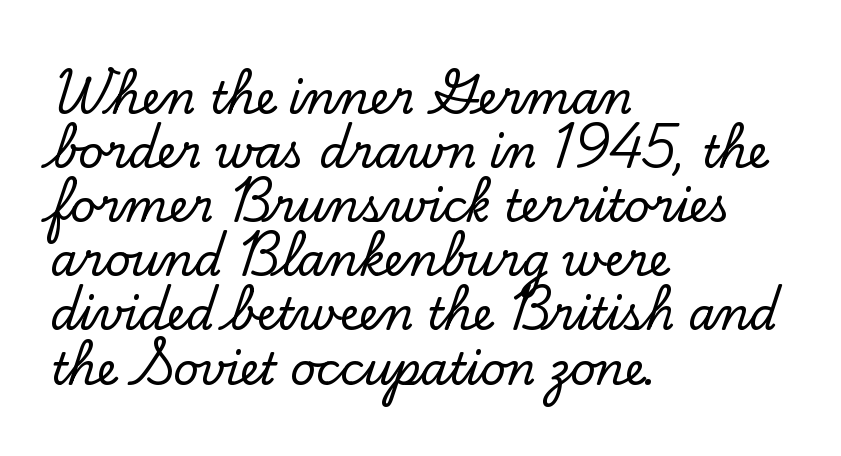
The image shows 44 px serif type; set left-aligned, line spacing 1.23x, normal letter spacing, not underlined; low stroke contrast and a small x-height.
